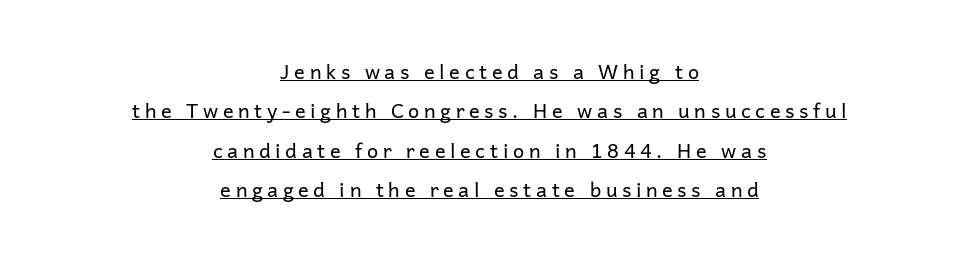
{"italic": "no", "bold": "no", "underline": "yes", "align": "center", "line_spacing": "loose", "line_spacing_ratio": 1.97, "letter_spacing": "wide", "letter_spacing_em": 0.23, "glyph_px": 20}
